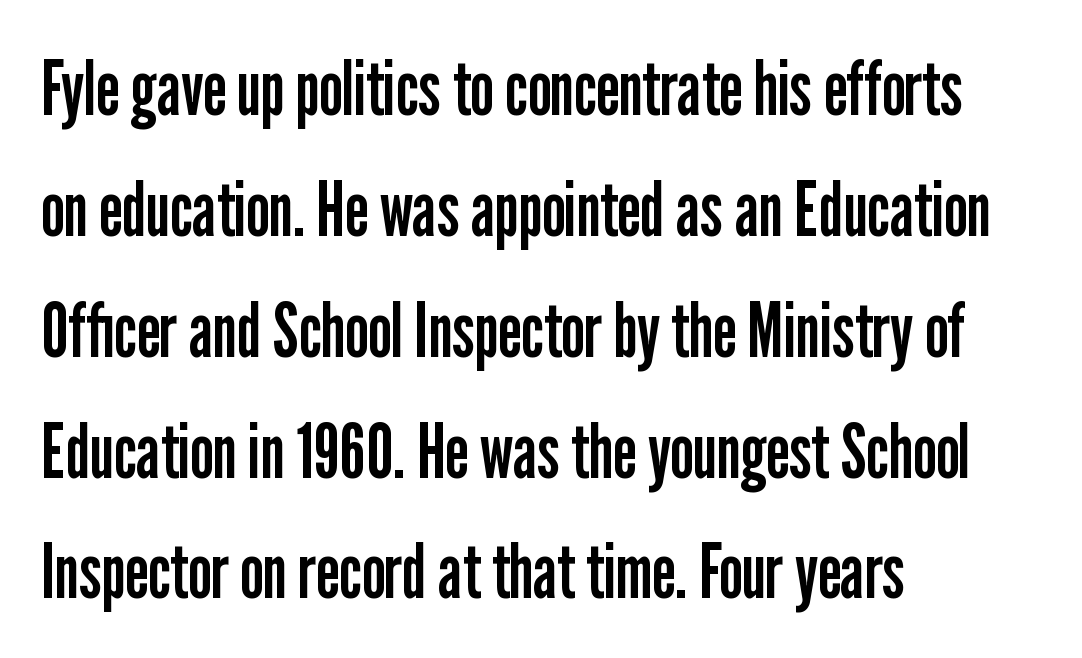
Q: Is the text bold? A: No.
Q: Is the text italic (slanted)? A: No, it is upright.
Q: Is the typeface a serif or a sans-serif typeface? A: Sans-serif.
Q: Is the text underlined? A: No.
Q: How is the paragraph aligned? A: Left-aligned.
Q: Is the spacing between letters normal or unusually wide? A: Normal.
Q: Is the spacing between lines tight, normal or loose? A: Normal.
Q: Width (condensed, normal, or wide)? A: Condensed.
Q: Stroke contrast? A: Low.
Q: x-height? A: Medium.
Q: Monospaced? A: No.
